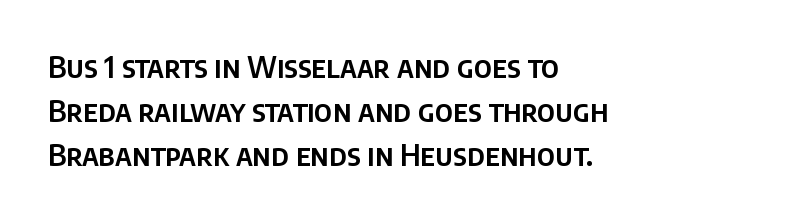
The image shows 29 px sans-serif type, upright; set left-aligned, normal line spacing (1.51x), normal letter spacing, not underlined; low stroke contrast and a large x-height.
